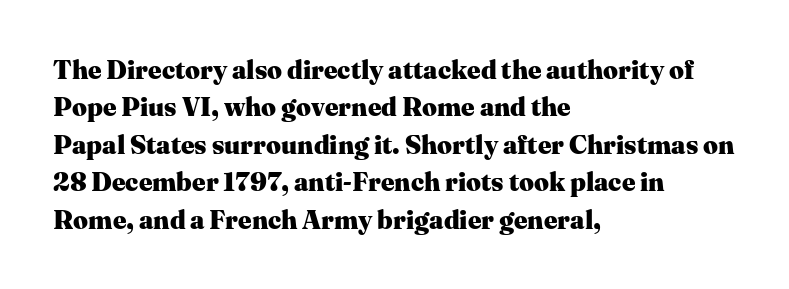
Q: Is the text bold? A: Yes.
Q: Is the text italic (slanted)? A: No, it is upright.
Q: Is the text underlined? A: No.
Q: How is the paragraph aligned? A: Left-aligned.
Q: Is the spacing between letters normal or unusually wide? A: Normal.
Q: Is the spacing between lines tight, normal or loose? A: Normal.
